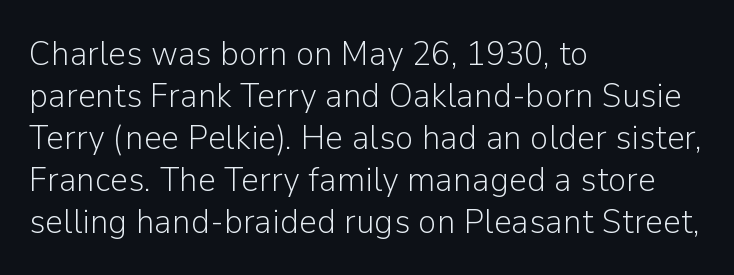
{"serif": "no", "italic": "no", "bold": "no", "weight": "light", "width": "normal", "stroke_contrast": "low", "x_height": "medium", "monospaced": "no", "underline": "no", "align": "left", "line_spacing_ratio": 1.2, "letter_spacing": "normal", "letter_spacing_em": 0.0, "glyph_px": 35}
